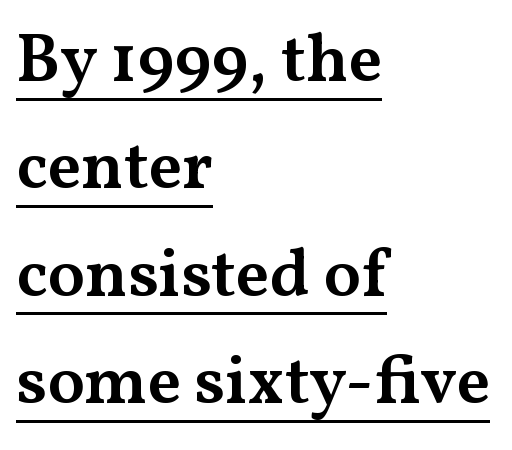
The glyphs have the mass of a demibold cut, below bold. One-word summary of the alignment: left. The glyphs are accompanied by a horizontal stroke just below them. The line texture is even and compact thanks to regular tracking.
